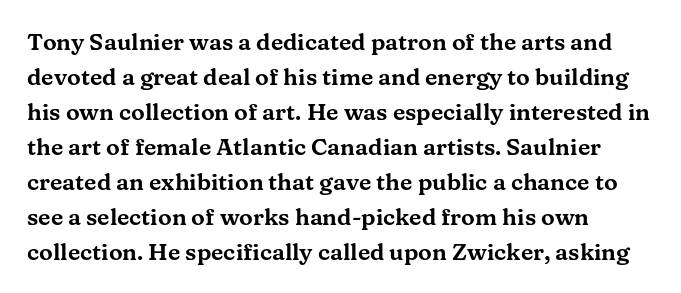
The image shows 23 px text type, upright; set left-aligned, normal line spacing (1.52x), normal letter spacing, not underlined.
